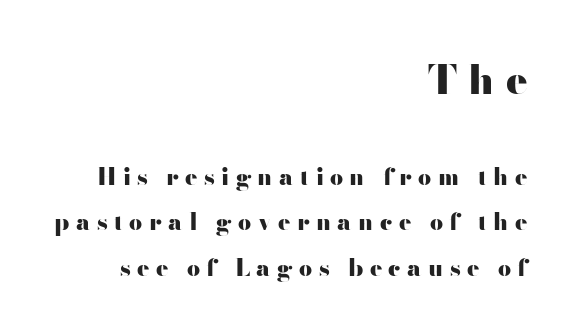
Q: Is the text bold? A: Yes.
Q: Is the text italic (slanted)? A: No, it is upright.
Q: Is the typeface a serif or a sans-serif typeface? A: Serif.
Q: Is the text underlined? A: No.
Q: How is the paragraph aligned? A: Right-aligned.
Q: Is the spacing between letters normal or unusually wide? A: Unusually wide.
Q: Is the spacing between lines tight, normal or loose? A: Loose.
Q: Which block of text is set in a larger size, the first (top) or the second (bottom)? A: The first (top) one.
Q: Width (condensed, normal, or wide)? A: Wide.
Q: Stroke contrast? A: High.
Q: x-height? A: Small.
Q: Monospaced? A: No.
